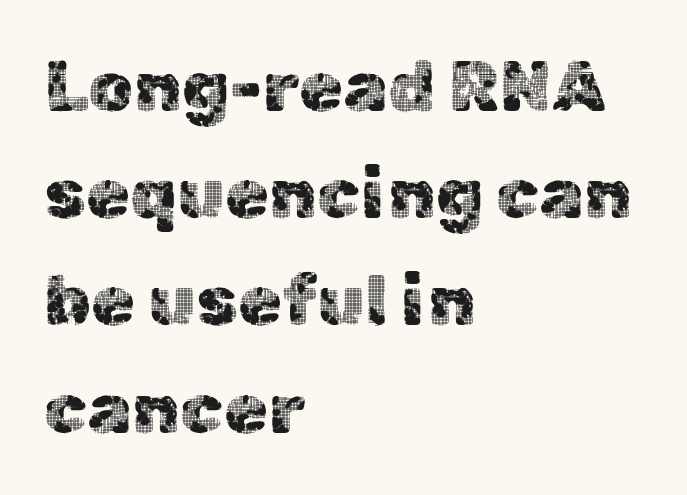
Proportional: the letters do not fall into vertical columns. Compared with typical body copy, the letter spacing here is the same. Leading matches the norm, producing a regular column. Only glyphs here, with clear space below each row. Are there feet on the stems? There aren't — it's a sans. Posture: vertical.
